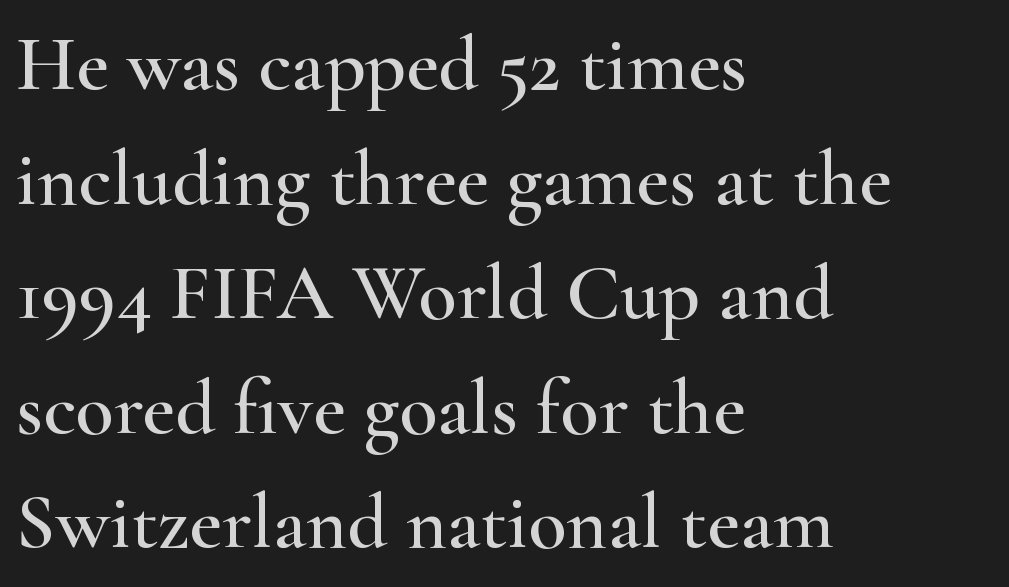
The image shows 79 px wide serif type, upright; set left-aligned, normal line spacing (1.45x), normal letter spacing, not underlined; high stroke contrast and a small x-height.
